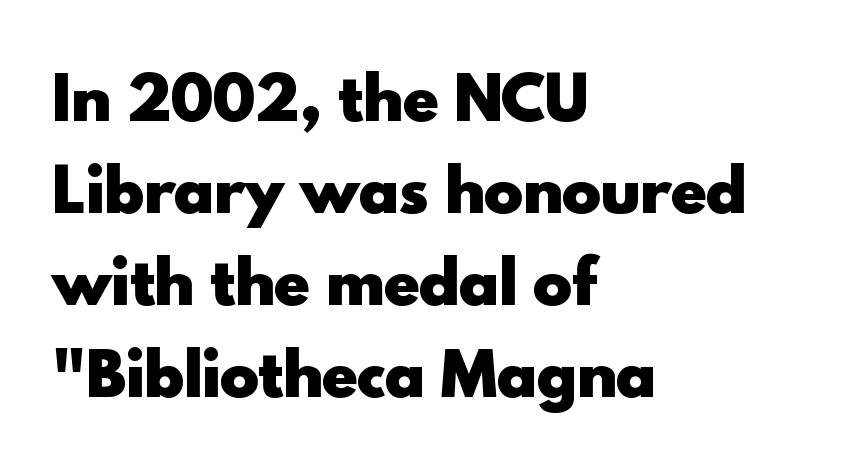
{"serif": "no", "italic": "no", "bold": "yes", "weight": "heavy", "width": "normal", "x_height": "small", "monospaced": "no", "underline": "no", "align": "left", "line_spacing": "normal", "line_spacing_ratio": 1.56, "letter_spacing": "normal", "letter_spacing_em": 0.0, "glyph_px": 59}
